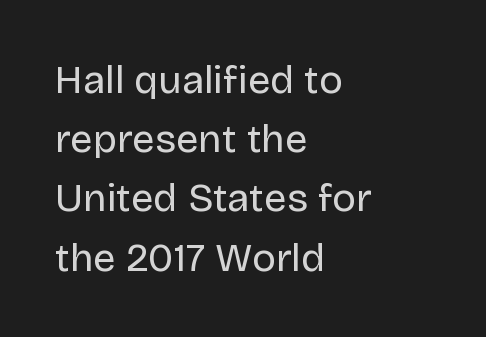
Q: Is the text bold? A: No.
Q: Is the text italic (slanted)? A: No, it is upright.
Q: Is the typeface a serif or a sans-serif typeface? A: Sans-serif.
Q: Is the text underlined? A: No.
Q: How is the paragraph aligned? A: Left-aligned.
Q: Is the spacing between letters normal or unusually wide? A: Normal.
Q: Is the spacing between lines tight, normal or loose? A: Normal.
Q: Width (condensed, normal, or wide)? A: Normal.
Q: Stroke contrast? A: Low.
Q: x-height? A: Large.
Q: Monospaced? A: No.
